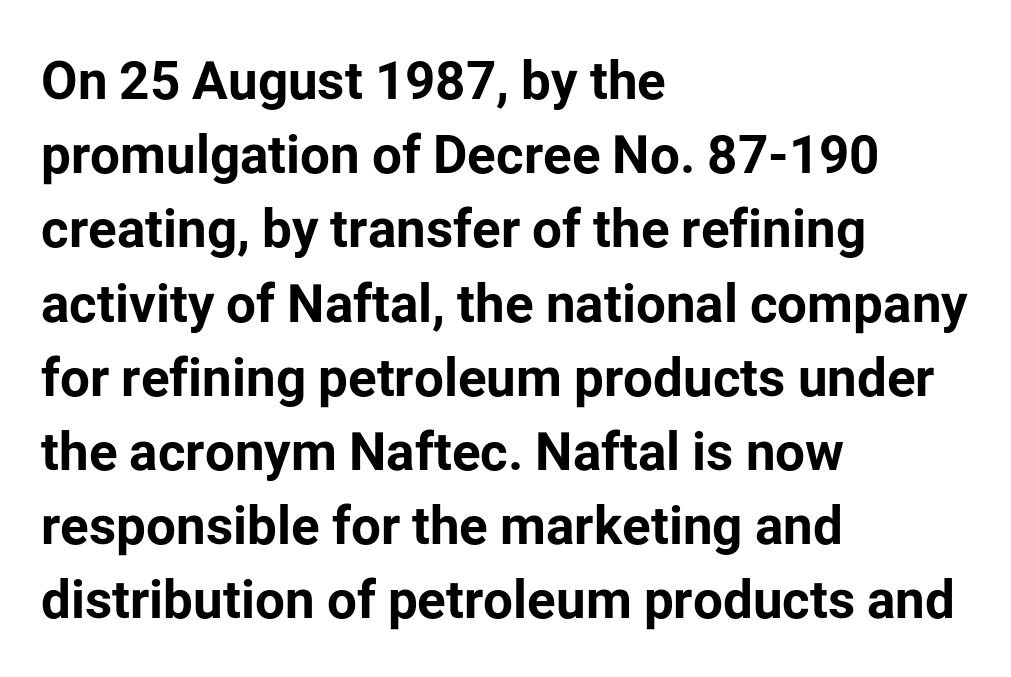
Q: Is the text bold? A: Yes.
Q: Is the text italic (slanted)? A: No, it is upright.
Q: Is the typeface a serif or a sans-serif typeface? A: Sans-serif.
Q: Is the text underlined? A: No.
Q: How is the paragraph aligned? A: Left-aligned.
Q: Is the spacing between letters normal or unusually wide? A: Normal.
Q: Is the spacing between lines tight, normal or loose? A: Normal.
Q: Width (condensed, normal, or wide)? A: Normal.
Q: Stroke contrast? A: Low.
Q: x-height? A: Medium.
Q: Monospaced? A: No.
